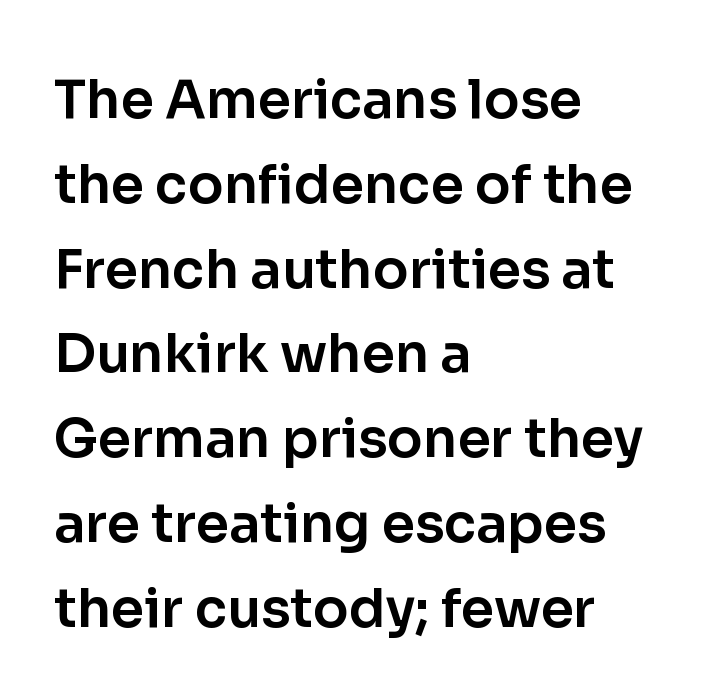
The image shows 53 px sans-serif type, upright; set left-aligned, normal line spacing (1.6x), normal letter spacing, not underlined; low stroke contrast and a medium x-height.
